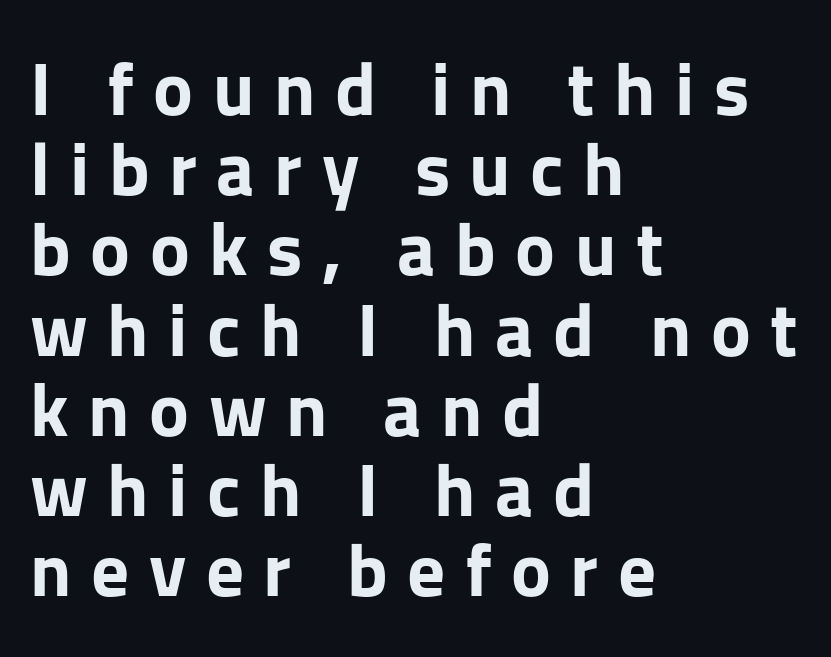
No italicization has been applied; the sample stays upright. Plenty of ink on the page — the face is bold. The type is letterspaced generously, with wide tracking. These lines are set flush left with a ragged right edge. Line spacing here is tight.
